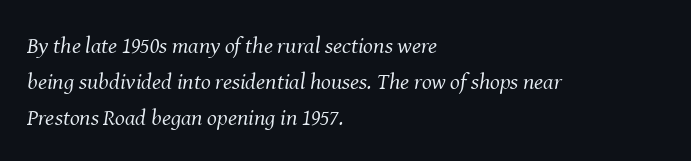
The image shows 23 px text type, italic (leaning right); set left-aligned, normal line spacing (1.56x), normal letter spacing, not underlined.
